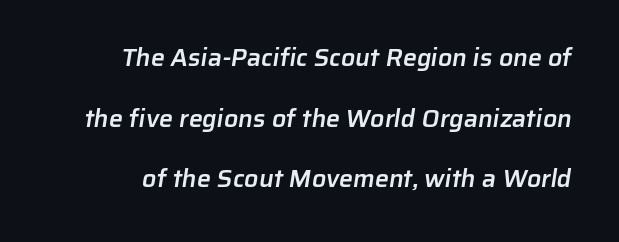
Q: Is the text bold? A: Semi-bold.
Q: Is the text underlined? A: No.
Q: Is the spacing between letters normal or unusually wide? A: Normal.
Q: Is the spacing between lines tight, normal or loose? A: Loose.
